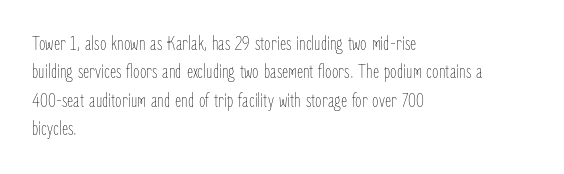
Evenly set lines give the paragraph a standard silhouette. Students, note that the glyphs here touch the page at normal intervals. In terms of posture, this sample is upright. Typeset ragged right — the left edge is the straight one.
